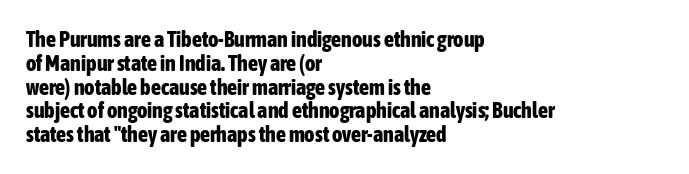
{"italic": "no", "bold": "yes", "underline": "no", "align": "left", "line_spacing": "tight", "line_spacing_ratio": 1.08, "letter_spacing": "normal", "letter_spacing_em": 0.0, "glyph_px": 22}
